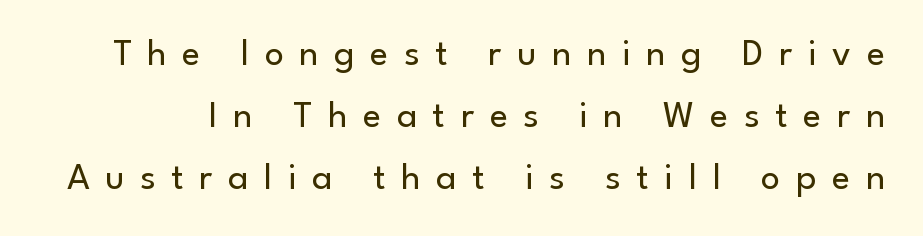
{"serif": "no", "italic": "no", "bold": "no", "weight": "regular", "width": "normal", "stroke_contrast": "low", "x_height": "small", "monospaced": "no", "underline": "no", "line_spacing": "normal", "line_spacing_ratio": 1.63, "letter_spacing": "wide", "letter_spacing_em": 0.41, "glyph_px": 38}
